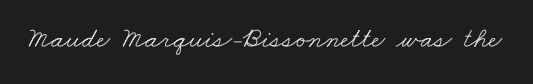
The passage shown is not bold in any degree. Letter spacing: default. Each row of text sits above clean, open space. This sample uses a serif face. The letters advance in unequal steps, a hallmark of proportional type.
